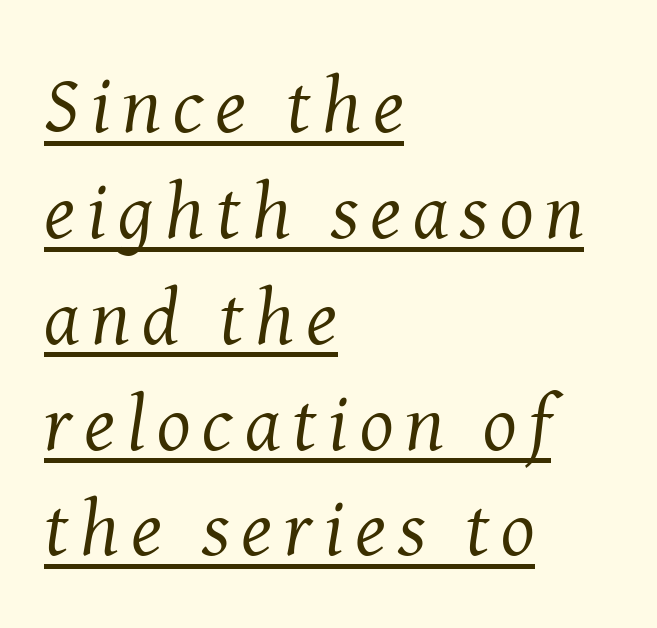
Q: Is the text bold? A: No.
Q: Is the text italic (slanted)? A: Yes, it leans right by about 8 degrees.
Q: Is the typeface a serif or a sans-serif typeface? A: Serif.
Q: Is the text underlined? A: Yes.
Q: How is the paragraph aligned? A: Left-aligned.
Q: Is the spacing between lines tight, normal or loose? A: Normal.
Q: Width (condensed, normal, or wide)? A: Normal.
Q: Stroke contrast? A: Medium.
Q: x-height? A: Medium.
Q: Monospaced? A: No.
